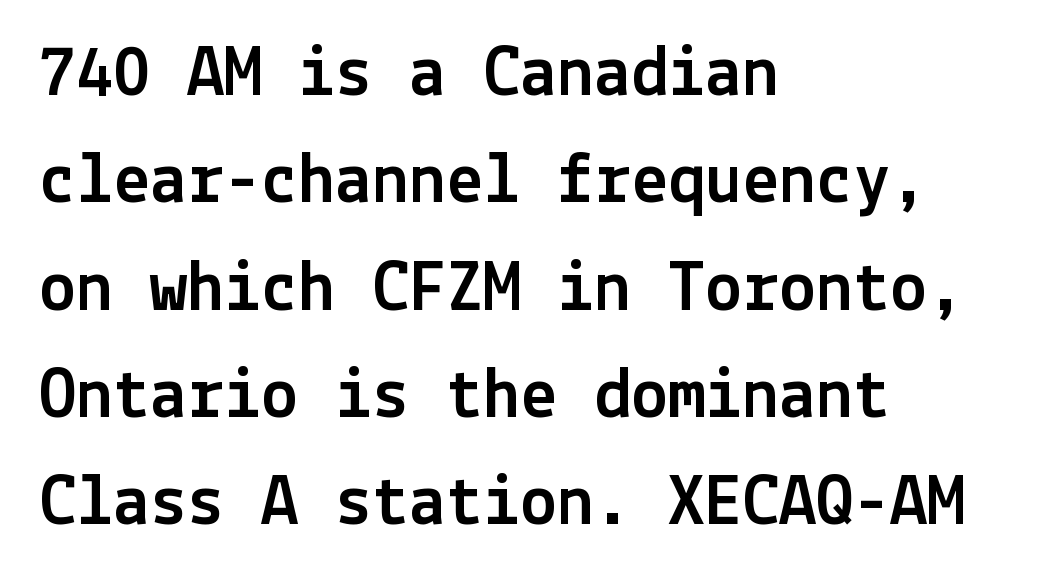
The image shows 74 px sans-serif type, upright; set left-aligned, normal line spacing (1.45x), normal letter spacing, not underlined; a medium x-height.
